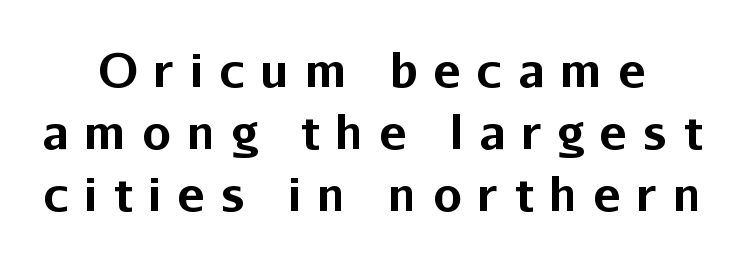
{"serif": "no", "italic": "no", "bold": "yes", "weight": "bold", "width": "normal", "stroke_contrast": "low", "x_height": "medium", "monospaced": "no", "underline": "no", "line_spacing": "normal", "line_spacing_ratio": 1.35, "letter_spacing": "wide", "letter_spacing_em": 0.34, "glyph_px": 46}
